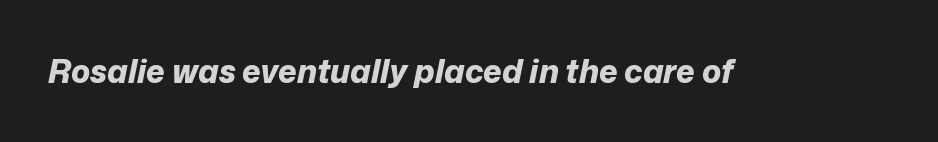
Q: Is the text bold? A: Yes.
Q: Is the text italic (slanted)? A: Yes, it leans right by about 12 degrees.
Q: Is the text underlined? A: No.
Q: Is the spacing between letters normal or unusually wide? A: Normal.
Q: Width (condensed, normal, or wide)? A: Normal.
Q: Stroke contrast? A: Low.
Q: x-height? A: Medium.
Q: Monospaced? A: No.
